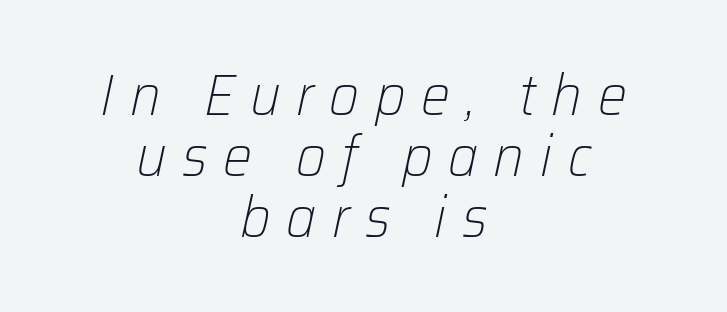
Q: Is the text bold? A: No.
Q: Is the text italic (slanted)? A: Yes, it leans right by about 12 degrees.
Q: Is the text underlined? A: No.
Q: How is the paragraph aligned? A: Centered.
Q: Is the spacing between letters normal or unusually wide? A: Unusually wide.
Q: Is the spacing between lines tight, normal or loose? A: Tight.
Q: Width (condensed, normal, or wide)? A: Normal.
Q: Stroke contrast? A: Low.
Q: x-height? A: Medium.
Q: Monospaced? A: No.
